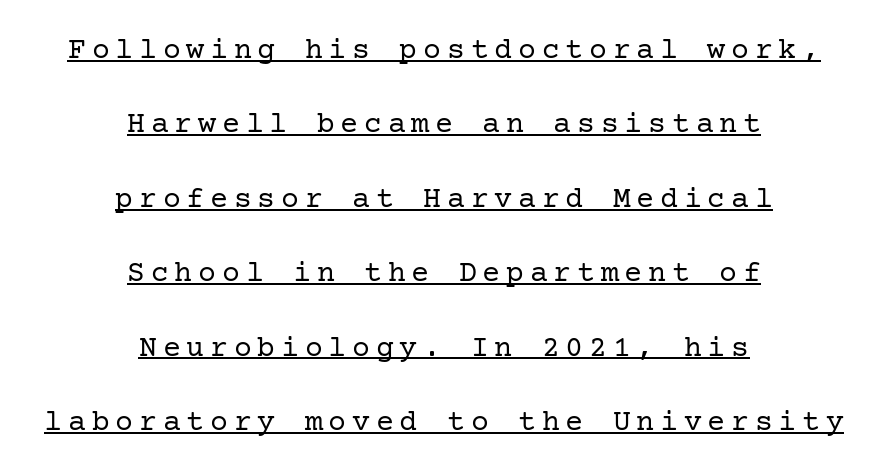
Q: Is the text bold? A: No.
Q: Is the text italic (slanted)? A: No, it is upright.
Q: Is the typeface a serif or a sans-serif typeface? A: Serif.
Q: Is the text underlined? A: Yes.
Q: How is the paragraph aligned? A: Centered.
Q: Is the spacing between lines tight, normal or loose? A: Loose.
Q: Width (condensed, normal, or wide)? A: Normal.
Q: Stroke contrast? A: Low.
Q: x-height? A: Medium.
